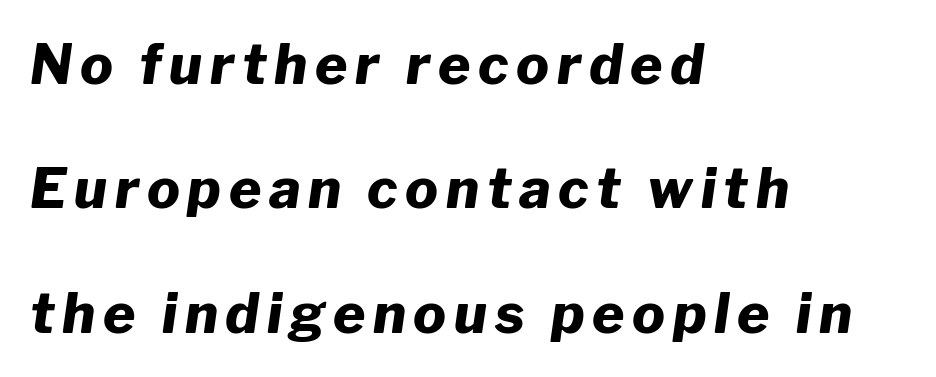
{"italic": "yes", "lean": "right", "slant_degrees": 8, "bold": "yes", "weight": "heavy", "width": "normal", "stroke_contrast": "low", "x_height": "medium", "monospaced": "no", "underline": "no", "align": "left", "line_spacing": "loose", "line_spacing_ratio": 2.26, "glyph_px": 55}
